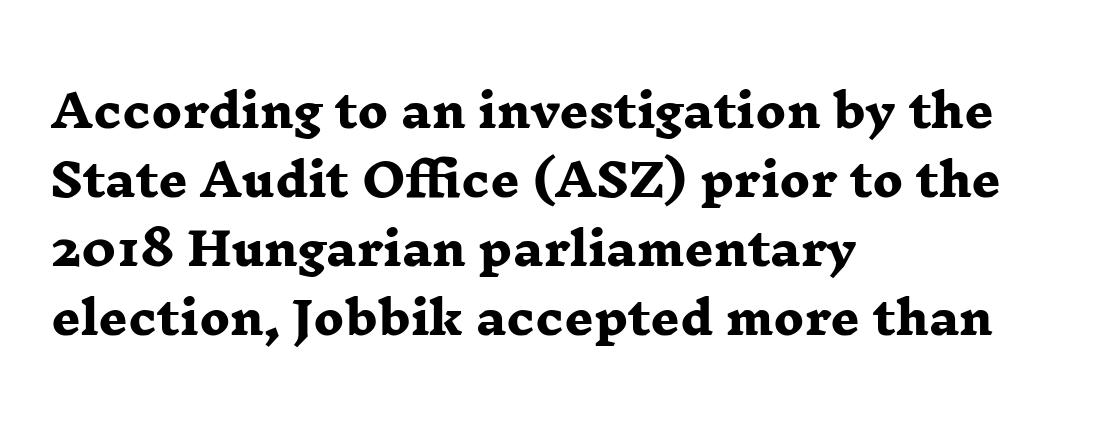
Q: Is the text bold? A: Yes.
Q: Is the typeface a serif or a sans-serif typeface? A: Serif.
Q: Is the text underlined? A: No.
Q: How is the paragraph aligned? A: Left-aligned.
Q: Is the spacing between letters normal or unusually wide? A: Normal.
Q: Is the spacing between lines tight, normal or loose? A: Normal.
Q: Width (condensed, normal, or wide)? A: Wide.
Q: Stroke contrast? A: Low.
Q: x-height? A: Medium.
Q: Monospaced? A: No.
